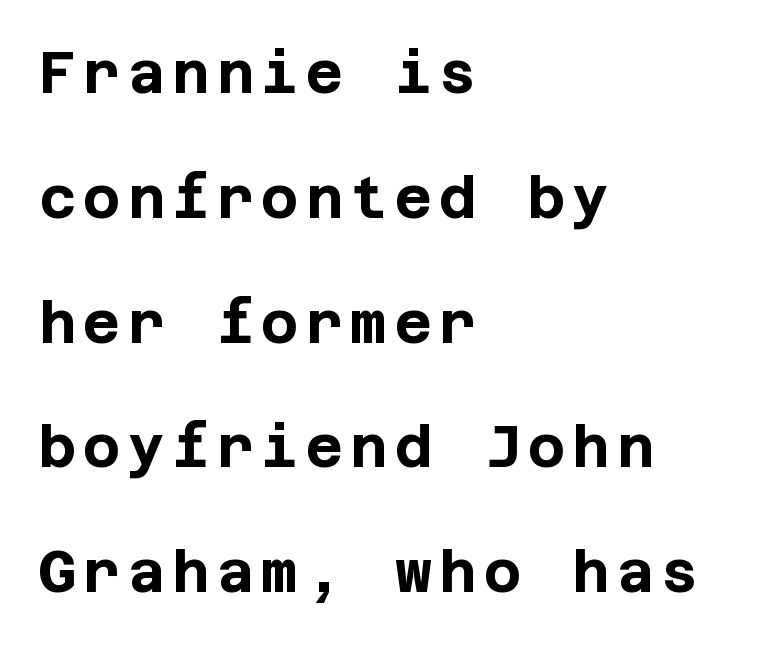
Teacher's note: observe the even left margin — that is flush-left alignment. A typesetter would call this leading open, well beyond the default. When letters stand straight like this, we call the style roman or upright. The passage shown is not underscored anywhere. This is sans-serif lettering, the kind often seen on screens and signage. Thick stems and heavy bowls — unmistakably bold.
